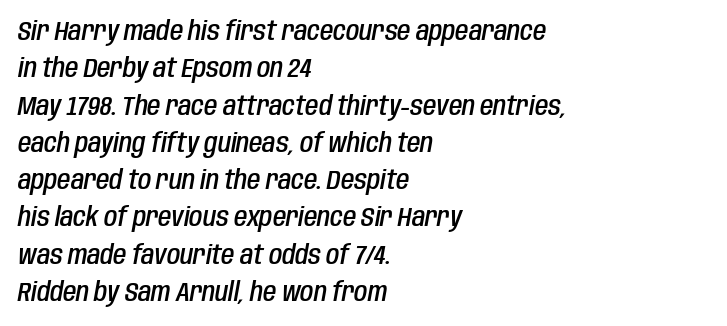
{"italic": "yes", "lean": "right", "slant_degrees": 10, "bold": "semi", "underline": "no", "align": "left", "line_spacing": "normal", "line_spacing_ratio": 1.38, "letter_spacing": "normal", "letter_spacing_em": 0.0, "glyph_px": 27}
